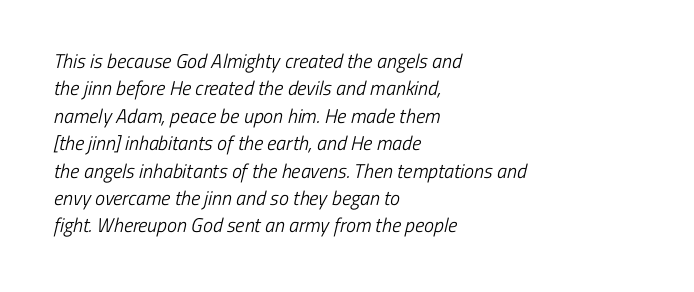
{"bold": "no", "underline": "no", "align": "left", "line_spacing": "normal", "line_spacing_ratio": 1.37, "letter_spacing": "normal", "letter_spacing_em": 0.0, "glyph_px": 20}
